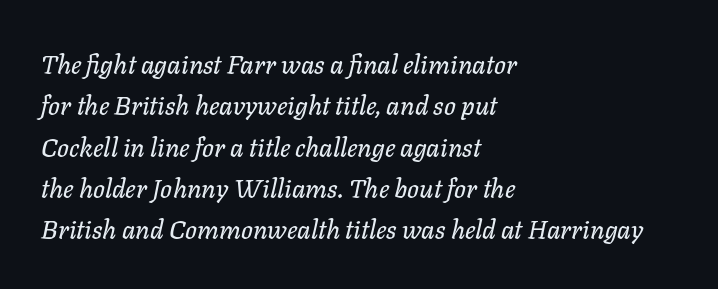
{"italic": "yes", "lean": "right", "slant_degrees": 11, "underline": "no", "align": "left", "line_spacing": "normal", "line_spacing_ratio": 1.59, "letter_spacing": "normal", "letter_spacing_em": 0.0, "glyph_px": 26}
